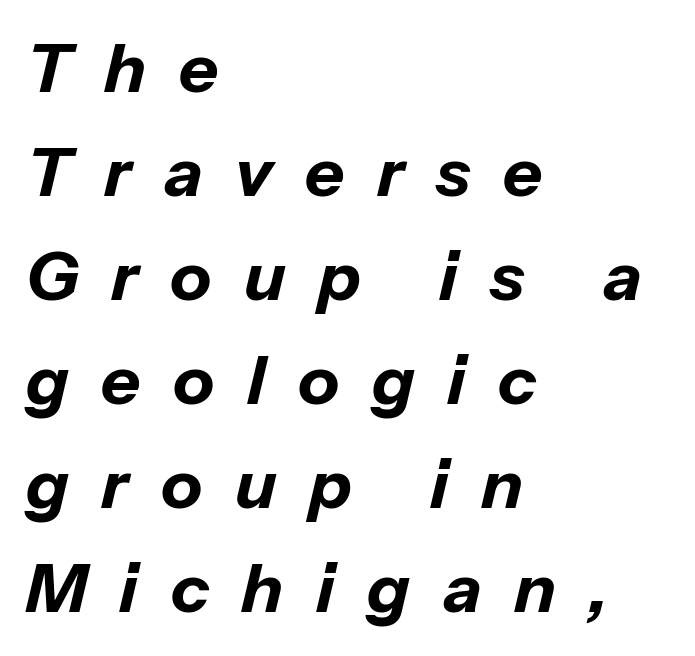
{"italic": "yes", "lean": "right", "slant_degrees": 13, "bold": "yes", "weight": "bold", "width": "normal", "stroke_contrast": "low", "x_height": "medium", "monospaced": "no", "underline": "no", "align": "left", "line_spacing": "normal", "line_spacing_ratio": 1.53, "letter_spacing": "wide", "letter_spacing_em": 0.48, "glyph_px": 68}
